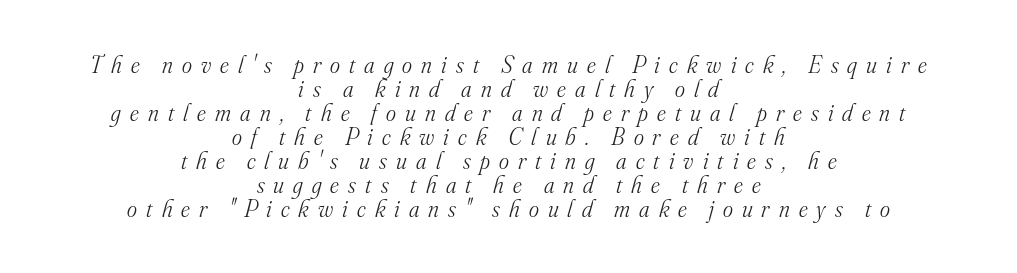
Unmarked baselines from the first word to the last. Does the lettering tilt? It does — this is italic. Summary of weight: not heavy and not bold. Closely set lines give the paragraph a compact silhouette. Centered paragraph, ragged on both sides. This sample uses expanded letter spacing, leaving extra air between glyphs.
